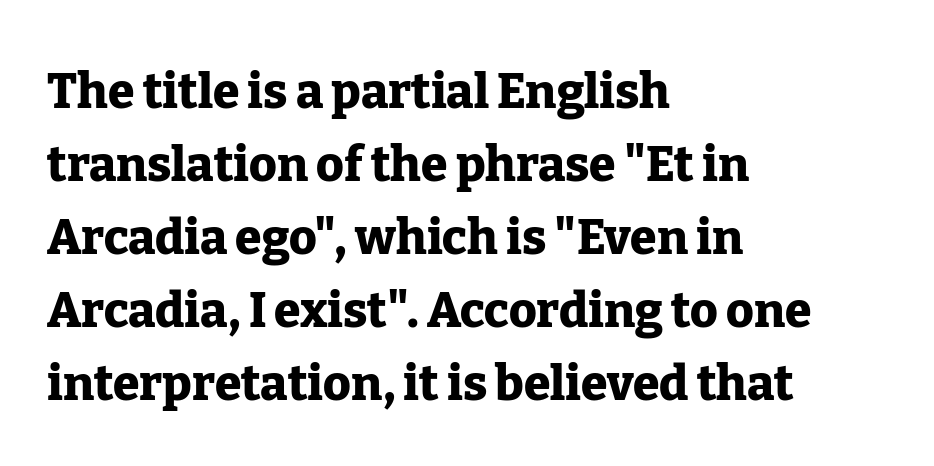
The image shows 48 px heavy serif type, upright; set left-aligned, normal line spacing (1.52x), normal letter spacing, not underlined; low stroke contrast and a medium x-height.
